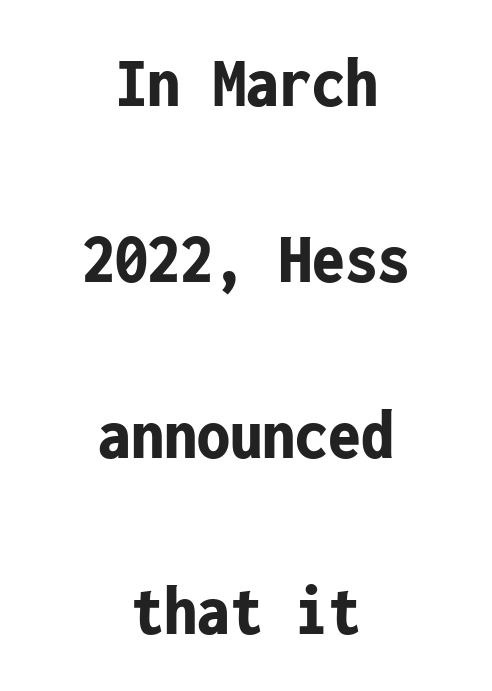
Q: Is the text bold? A: Yes.
Q: Is the text italic (slanted)? A: No, it is upright.
Q: Is the typeface a serif or a sans-serif typeface? A: Sans-serif.
Q: Is the text underlined? A: No.
Q: How is the paragraph aligned? A: Centered.
Q: Is the spacing between letters normal or unusually wide? A: Normal.
Q: Is the spacing between lines tight, normal or loose? A: Loose.
Q: Width (condensed, normal, or wide)? A: Condensed.
Q: Stroke contrast? A: Low.
Q: x-height? A: Medium.
Q: Monospaced? A: Yes.
